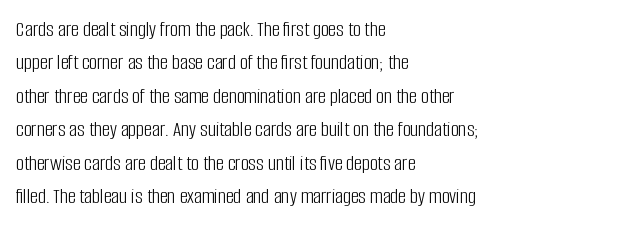
The image shows 22 px text type, upright; set left-aligned, normal line spacing (1.52x), normal letter spacing, not underlined.
